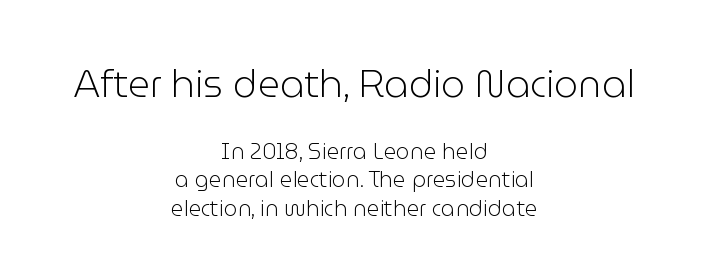
Q: Is the text bold? A: No.
Q: Is the text italic (slanted)? A: No, it is upright.
Q: Is the typeface a serif or a sans-serif typeface? A: Sans-serif.
Q: Is the text underlined? A: No.
Q: How is the paragraph aligned? A: Centered.
Q: Is the spacing between letters normal or unusually wide? A: Normal.
Q: Is the spacing between lines tight, normal or loose? A: Normal.
Q: Which block of text is set in a larger size, the first (top) or the second (bottom)? A: The first (top) one.
Q: Width (condensed, normal, or wide)? A: Normal.
Q: Stroke contrast? A: Low.
Q: x-height? A: Medium.
Q: Monospaced? A: No.
